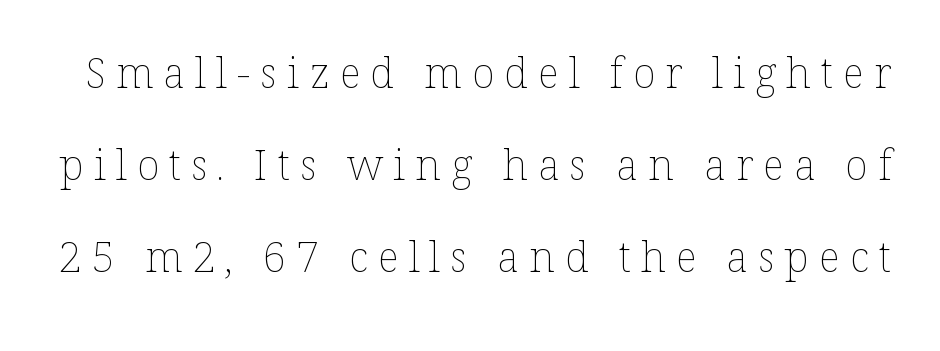
The image shows 42 px thin type, upright; set loose line spacing (2.19x), unusually wide letter spacing (+0.24 em), not underlined; low stroke contrast and a medium x-height.
